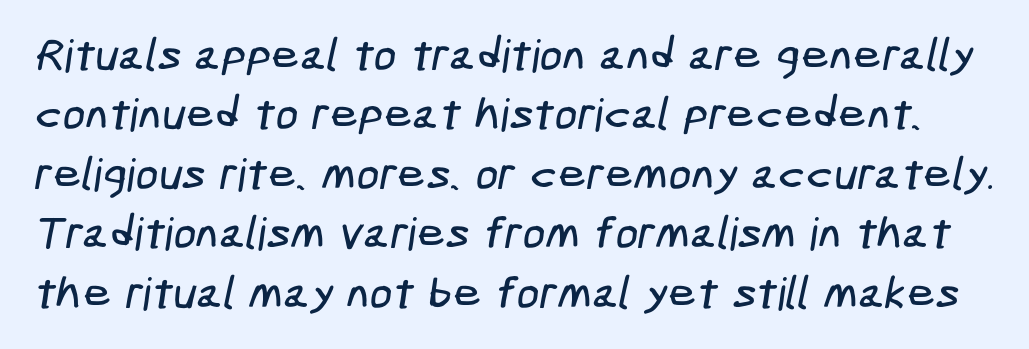
The image shows 45 px condensed sans-serif type; set normal line spacing (1.32x), normal letter spacing, not underlined; low stroke contrast and a medium x-height.
